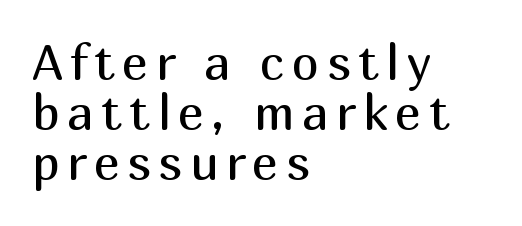
The image shows 49 px regular-weight sans-serif type, upright; set left-aligned, tight line spacing (1.02x), not underlined; medium stroke contrast and a medium x-height.
